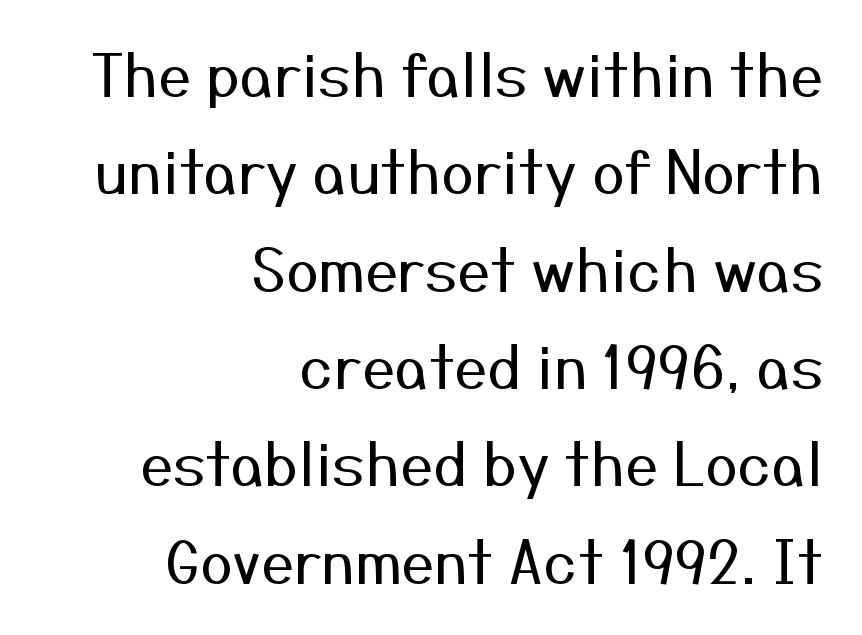
The characters are drawn with everyday or finer stroke widths. Does the leading feel generous? No, just average. The characters display no serif detailing; their extremities are plain. Clear beneath every line of the passage. This sample uses plain, unmodified letter spacing. The setting favours the right margin, as signatures and pull-quotes sometimes do.
